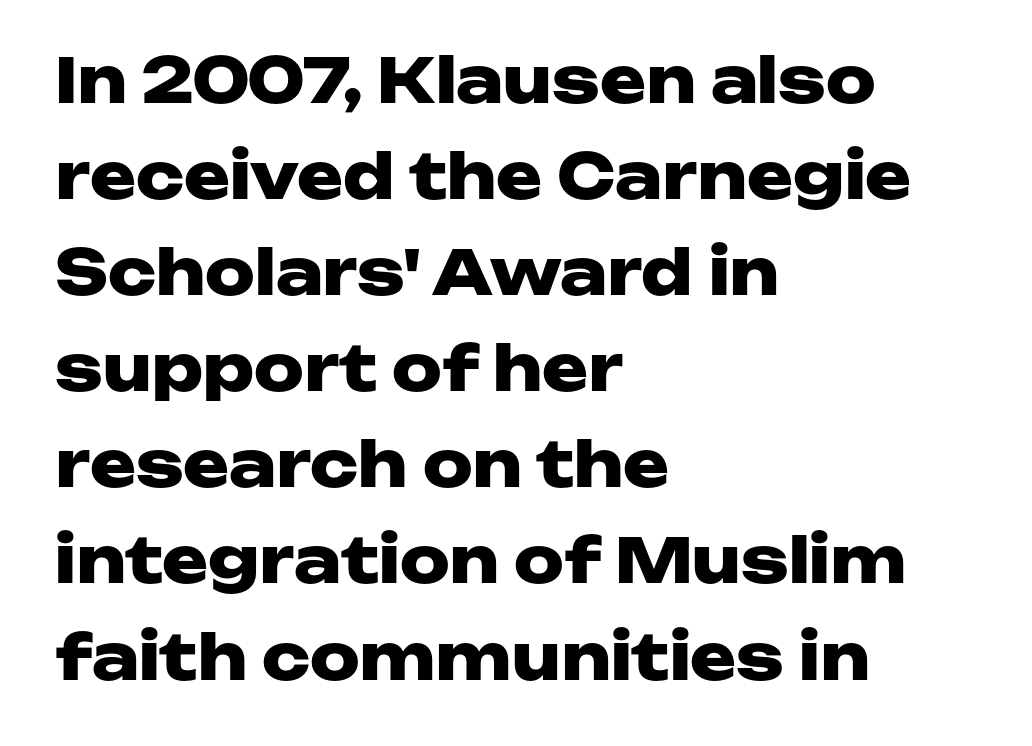
Rendered with straight, roman letterforms. Is there much room between lines? A standard amount, neither cramped nor airy. These lines are set flush left with a ragged right edge. The gaps between neighbouring characters are ordinary and unremarkable. Stroke terminals: plain, sans-serif. The sample has been set heavy, in full bold.
